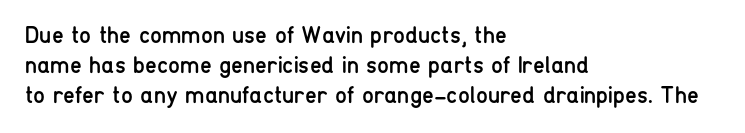
If you drew a line through each stem, it would be perfectly vertical. Tracking value appears to be zero — textbook default spacing. The rag falls on the right side of this text block. The face looks like a standard text weight, possibly lighter. The string is rendered with underlining switched off.
